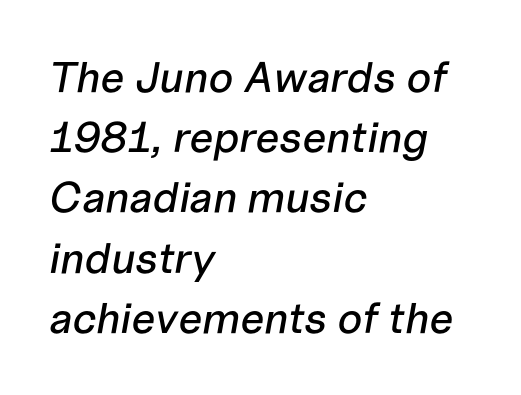
Words appear dense and cohesive because spacing is normal. The passage is arranged the way most books set body copy — flush left. These lines are rendered in a variable-pitch font. The lines sit at an ordinary, default distance from one another. Posture: slanted.
